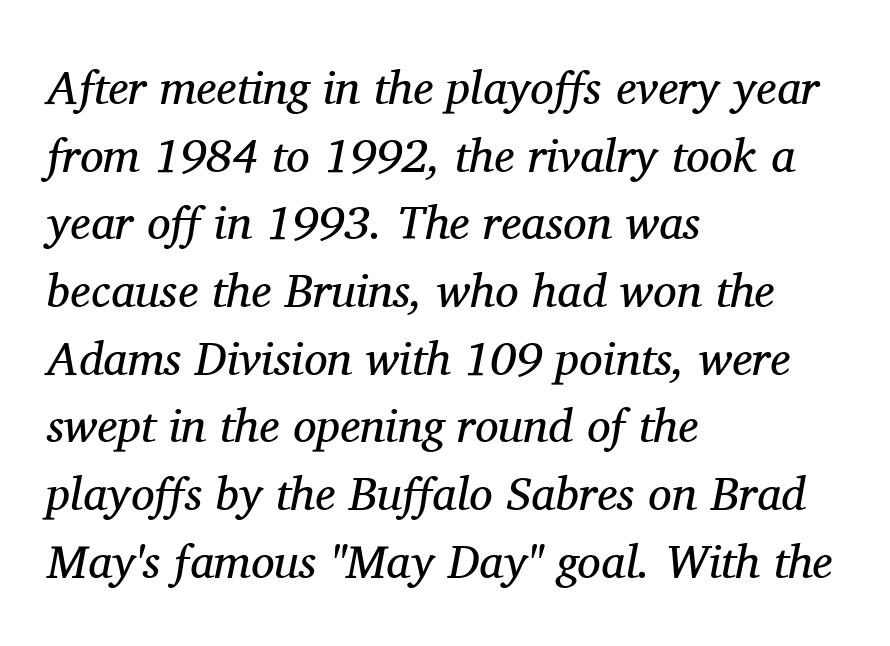
The characters are drawn with everyday or finer stroke widths. This rendering features lettering with no underline. Looks like regular typesetting: each glyph gets only the width it needs. The ragged edge is on the right, which tells us the setting is flush left. Unlike a clean sans, this face finishes its strokes with serifs.
